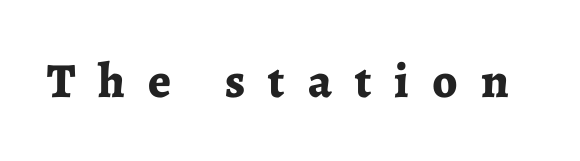
The lettering holds an erect, upright posture throughout. Strokes here are thick enough to call this a true bold. Type style note: has serifs. Beneath every word, the page is bare.
